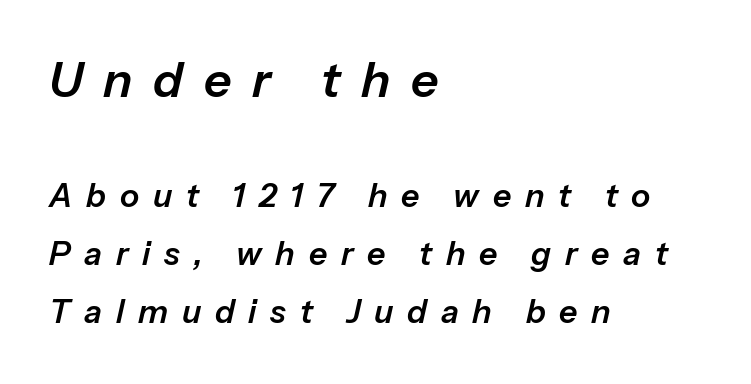
This sample uses expanded letter spacing, leaving extra air between glyphs. Glance below the letters and you will spot only blank space. The earlier block is typeset at a bigger size than the later block. Typeset ragged right — the left edge is the straight one. Notice how the stems are inclined rather than vertical — that's the hallmark of italics. Do the characters align in a grid? No, the font is proportional.
